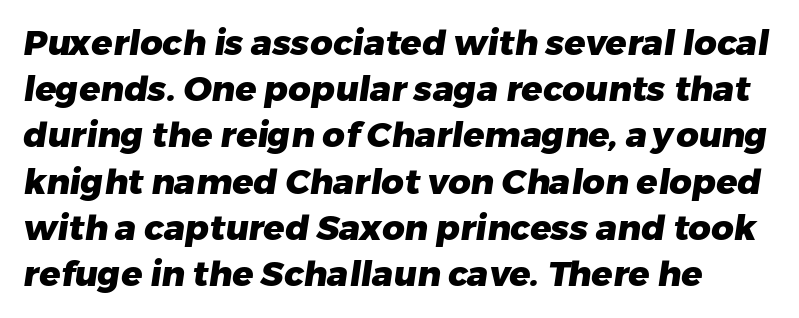
Q: Is the text bold? A: Yes.
Q: Is the typeface a serif or a sans-serif typeface? A: Sans-serif.
Q: Is the text underlined? A: No.
Q: How is the paragraph aligned? A: Left-aligned.
Q: Is the spacing between letters normal or unusually wide? A: Normal.
Q: Is the spacing between lines tight, normal or loose? A: Normal.
Q: Width (condensed, normal, or wide)? A: Normal.
Q: Stroke contrast? A: Low.
Q: x-height? A: Medium.
Q: Monospaced? A: No.
